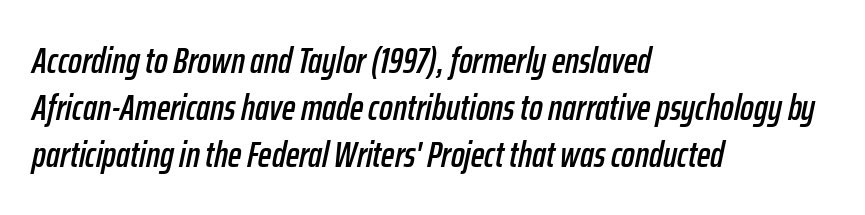
Q: Is the text italic (slanted)? A: Yes, it leans right by about 12 degrees.
Q: Is the text underlined? A: No.
Q: How is the paragraph aligned? A: Left-aligned.
Q: Is the spacing between letters normal or unusually wide? A: Normal.
Q: Is the spacing between lines tight, normal or loose? A: Normal.
Q: Width (condensed, normal, or wide)? A: Condensed.
Q: Stroke contrast? A: Low.
Q: x-height? A: Medium.
Q: Monospaced? A: No.
